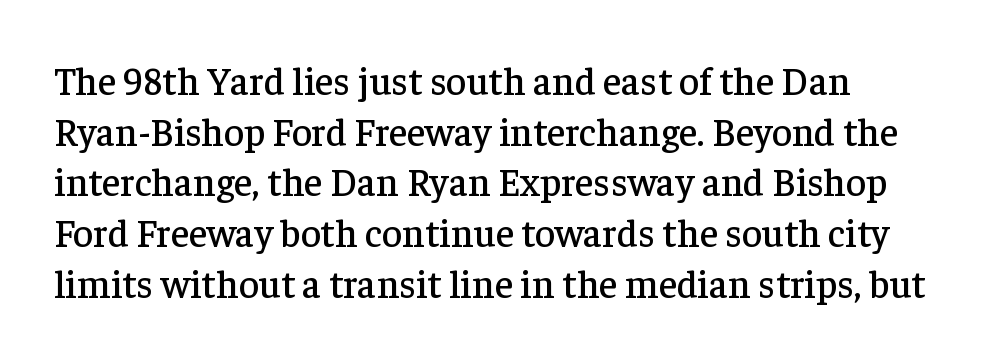
{"serif": "yes", "italic": "no", "width": "normal", "stroke_contrast": "low", "x_height": "medium", "monospaced": "no", "underline": "no", "align": "left", "line_spacing": "normal", "line_spacing_ratio": 1.3, "letter_spacing": "normal", "letter_spacing_em": 0.0, "glyph_px": 39}
